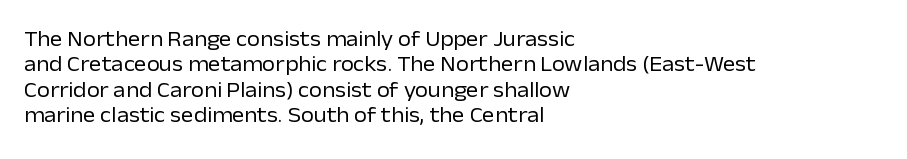
The image shows 21 px text type, upright; set left-aligned, line spacing 1.21x, normal letter spacing, not underlined.
